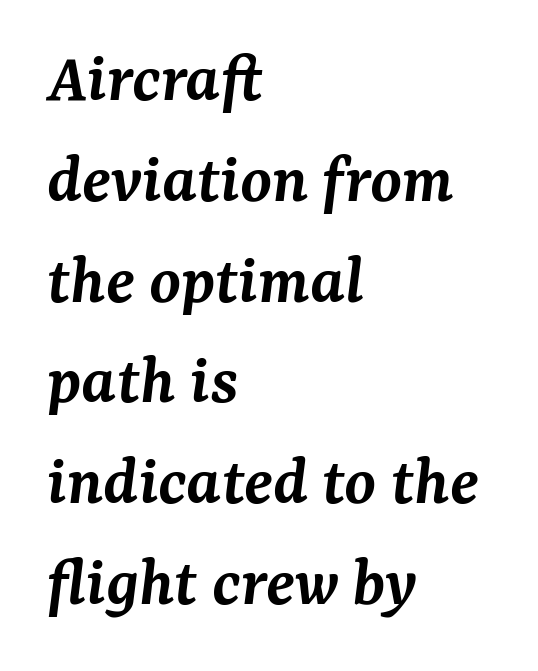
Q: Is the text bold? A: Semi-bold.
Q: Is the text italic (slanted)? A: Yes, it leans right by about 7 degrees.
Q: Is the typeface a serif or a sans-serif typeface? A: Serif.
Q: Is the text underlined? A: No.
Q: How is the paragraph aligned? A: Left-aligned.
Q: Is the spacing between letters normal or unusually wide? A: Normal.
Q: Is the spacing between lines tight, normal or loose? A: Normal.
Q: Width (condensed, normal, or wide)? A: Normal.
Q: Stroke contrast? A: Medium.
Q: x-height? A: Medium.
Q: Monospaced? A: No.
